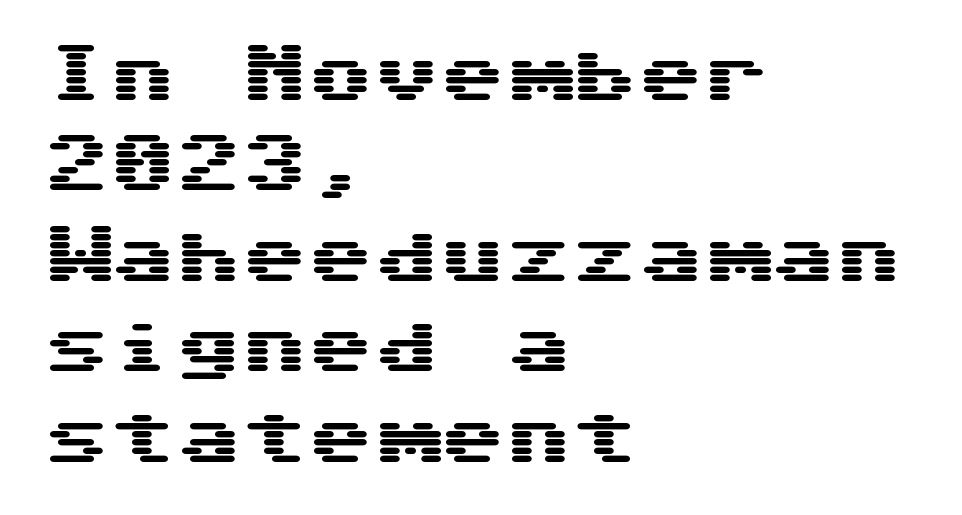
{"serif": "no", "italic": "no", "width": "wide", "stroke_contrast": "medium", "x_height": "medium", "underline": "no", "align": "left", "line_spacing": "normal", "line_spacing_ratio": 1.37, "letter_spacing": "normal", "letter_spacing_em": 0.0, "glyph_px": 66}
